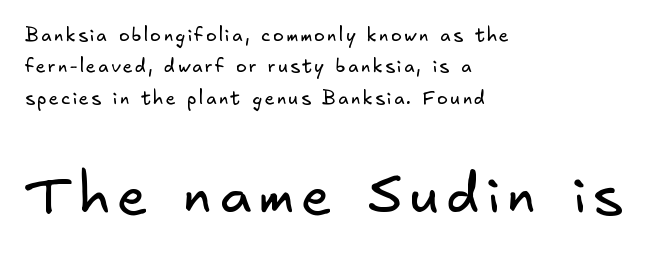
{"serif": "no", "bold": "no", "weight": "regular", "width": "normal", "stroke_contrast": "low", "x_height": "small", "underline": "no", "align": "left", "line_spacing_ratio": 1.74, "larger_block": "second", "size_ratio": 3.06, "glyph_px": 55}
